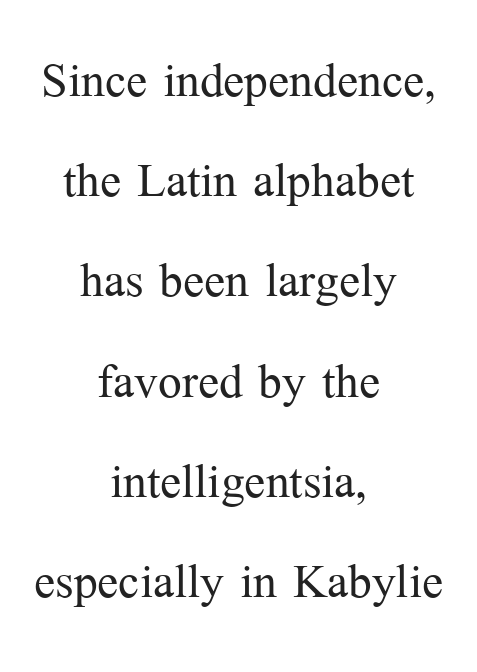
The image shows 63 px light serif type, upright; set centered, normal line spacing (1.59x), normal letter spacing, not underlined; medium stroke contrast and a medium x-height.
